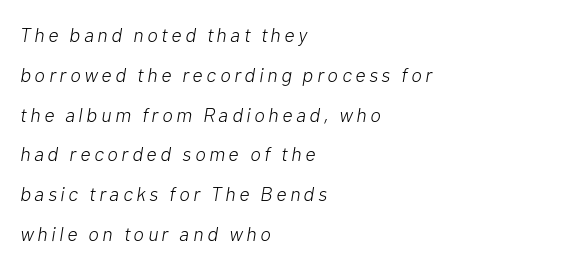
{"italic": "yes", "lean": "right", "slant_degrees": 10, "bold": "no", "underline": "no", "align": "left", "line_spacing": "loose", "line_spacing_ratio": 1.99, "glyph_px": 20}
